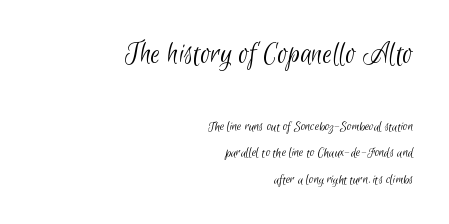
Q: Is the text bold? A: No.
Q: Is the typeface a serif or a sans-serif typeface? A: Sans-serif.
Q: Is the text underlined? A: No.
Q: How is the paragraph aligned? A: Right-aligned.
Q: Is the spacing between letters normal or unusually wide? A: Normal.
Q: Which block of text is set in a larger size, the first (top) or the second (bottom)? A: The first (top) one.
Q: Width (condensed, normal, or wide)? A: Condensed.
Q: Stroke contrast? A: Low.
Q: x-height? A: Small.
Q: Monospaced? A: No.
